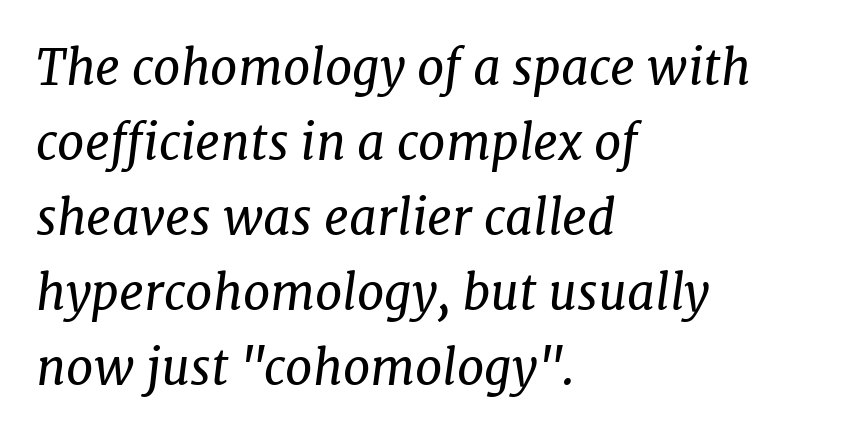
{"serif": "yes", "italic": "yes", "lean": "right", "slant_degrees": 7, "bold": "no", "weight": "regular", "width": "normal", "stroke_contrast": "low", "x_height": "medium", "monospaced": "no", "underline": "no", "align": "left", "line_spacing": "normal", "line_spacing_ratio": 1.53, "letter_spacing": "normal", "letter_spacing_em": 0.0, "glyph_px": 49}
